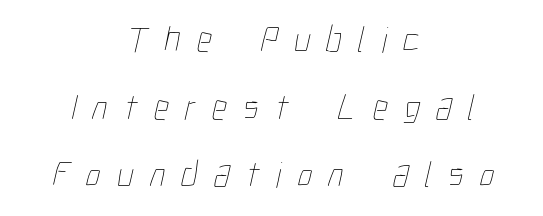
{"bold": "no", "weight": "thin", "width": "condensed", "stroke_contrast": "low", "x_height": "medium", "monospaced": "no", "underline": "no", "align": "center", "line_spacing_ratio": 1.83, "letter_spacing": "wide", "letter_spacing_em": 0.44, "glyph_px": 37}
